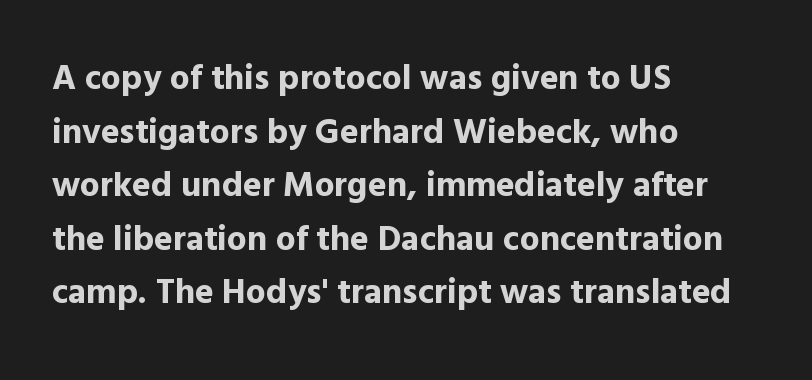
{"serif": "no", "italic": "no", "bold": "yes", "weight": "bold", "width": "normal", "x_height": "medium", "monospaced": "no", "underline": "no", "align": "left", "line_spacing": "normal", "line_spacing_ratio": 1.53, "letter_spacing": "normal", "letter_spacing_em": 0.0, "glyph_px": 35}
